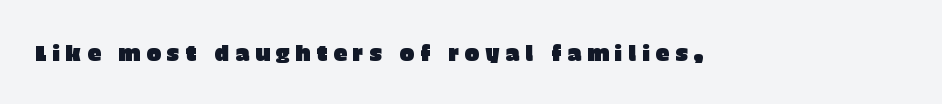
The image shows 22 px text type, upright; set unusually wide letter spacing (+0.26 em), not underlined.
